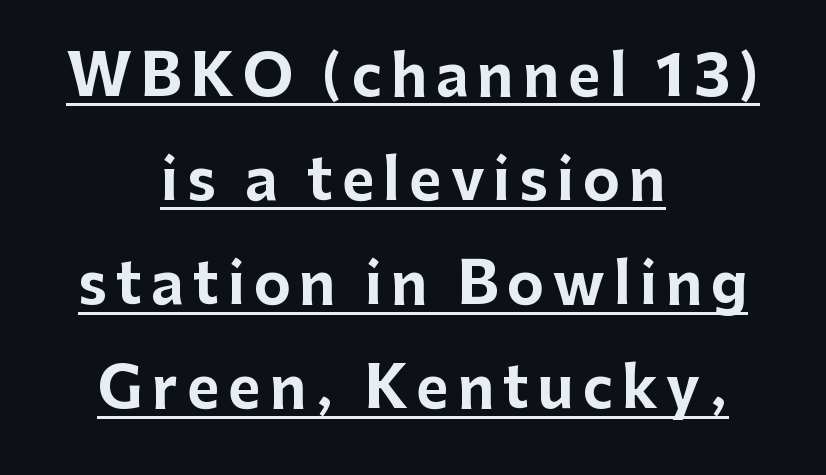
{"serif": "no", "italic": "no", "bold": "yes", "weight": "bold", "width": "normal", "stroke_contrast": "low", "x_height": "medium", "monospaced": "no", "underline": "yes", "align": "center", "line_spacing_ratio": 1.86, "glyph_px": 56}
